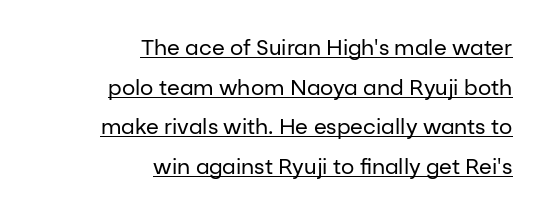
{"italic": "no", "bold": "no", "underline": "yes", "align": "right", "line_spacing_ratio": 1.89, "letter_spacing": "normal", "letter_spacing_em": 0.0, "glyph_px": 21}
